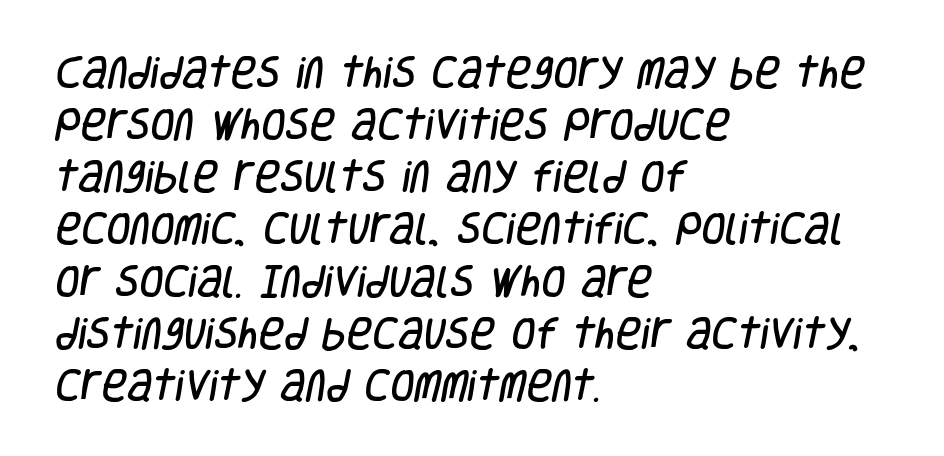
The image shows 35 px condensed sans-serif type; set left-aligned, normal line spacing (1.49x), normal letter spacing, not underlined; low stroke contrast and a large x-height.
